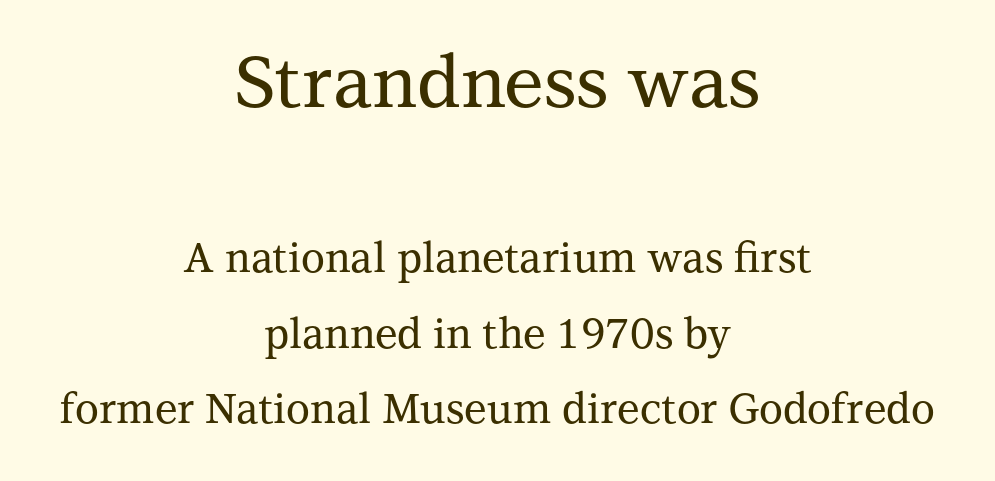
The image shows 72 px serif type, upright; set centered, line spacing 1.84x, normal letter spacing, not underlined; the first (top) block is 1.76x larger; medium stroke contrast and a medium x-height.
